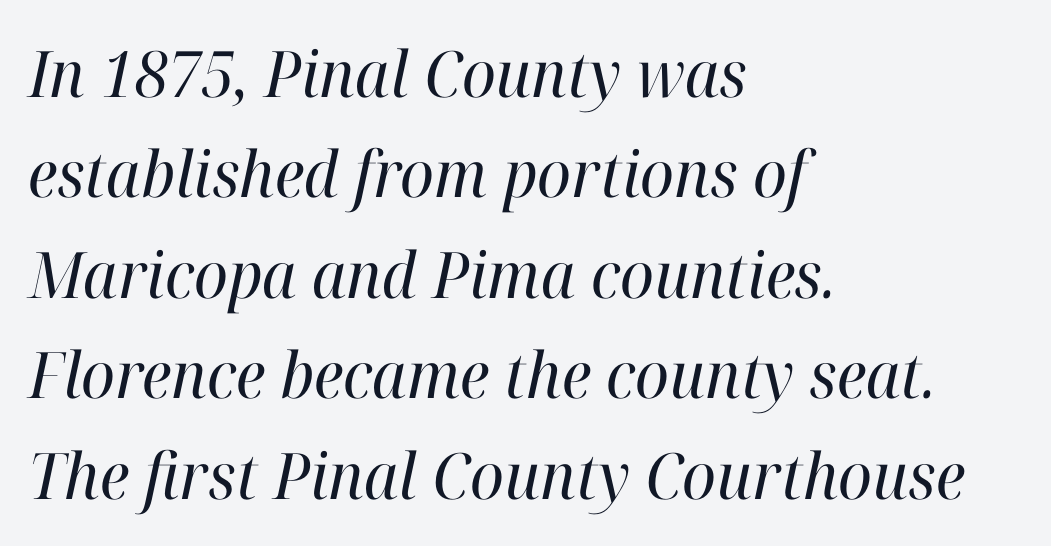
The designer went with a serif here, giving each stem small feet. The rendering uses natural spacing where letterforms have individual widths. Compared with ordinary roman type, these characters are visibly tilted. The passage shown is not bold in any degree. Reading down the block, your eye returns to a fixed left position each line. The line-height multiplier appears to be the usual default.
